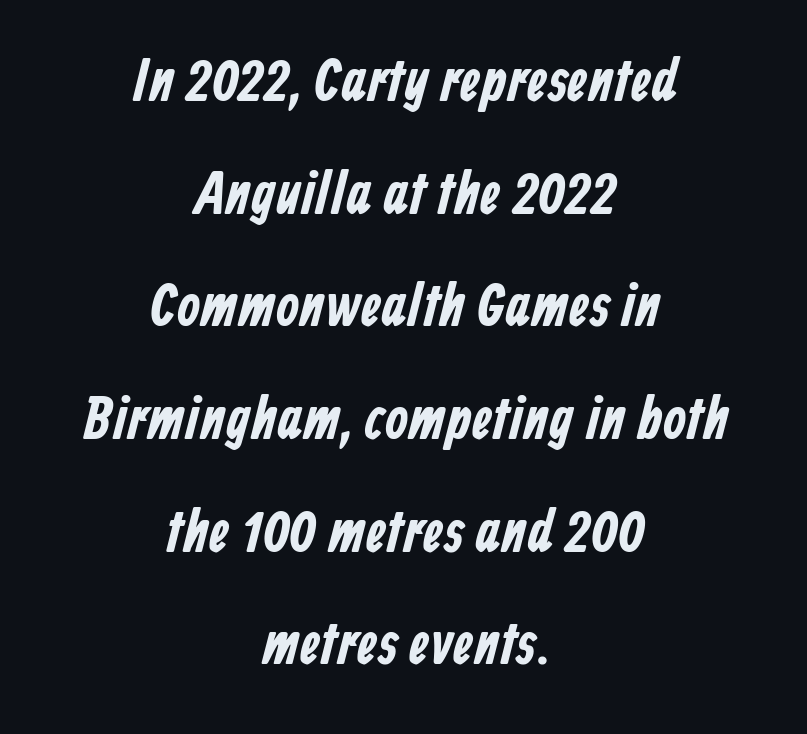
Q: Is the typeface a serif or a sans-serif typeface? A: Sans-serif.
Q: Is the text underlined? A: No.
Q: How is the paragraph aligned? A: Centered.
Q: Is the spacing between letters normal or unusually wide? A: Normal.
Q: Is the spacing between lines tight, normal or loose? A: Loose.
Q: Width (condensed, normal, or wide)? A: Condensed.
Q: Stroke contrast? A: Low.
Q: x-height? A: Medium.
Q: Monospaced? A: No.
